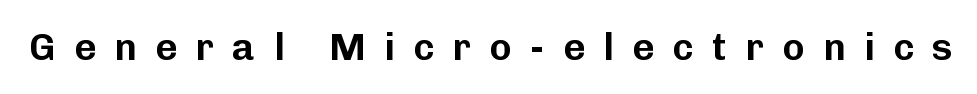
Character widths vary here, with narrow letters taking less room than wide ones. Decoration check: the copy has no underline. No italicization has been applied; the sample stays upright. The type is letterspaced generously, with wide tracking. The font family rendered here belongs to the sans-serif group.
